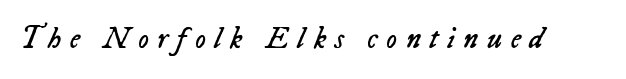
Q: Is the text bold? A: No.
Q: Is the text italic (slanted)? A: Yes, it leans right by about 23 degrees.
Q: Is the text underlined? A: No.
Q: Is the spacing between letters normal or unusually wide? A: Unusually wide.
Q: Width (condensed, normal, or wide)? A: Normal.
Q: Stroke contrast? A: Low.
Q: x-height? A: Medium.
Q: Monospaced? A: No.
